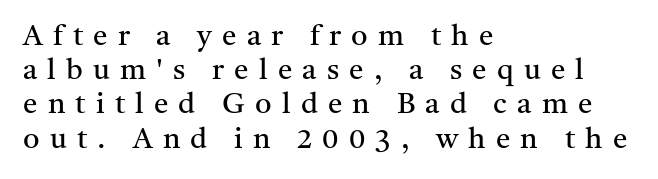
The image shows 29 px regular-weight serif type, upright; set left-aligned, line spacing 1.18x, unusually wide letter spacing (+0.35 em), not underlined; medium stroke contrast and a medium x-height.
